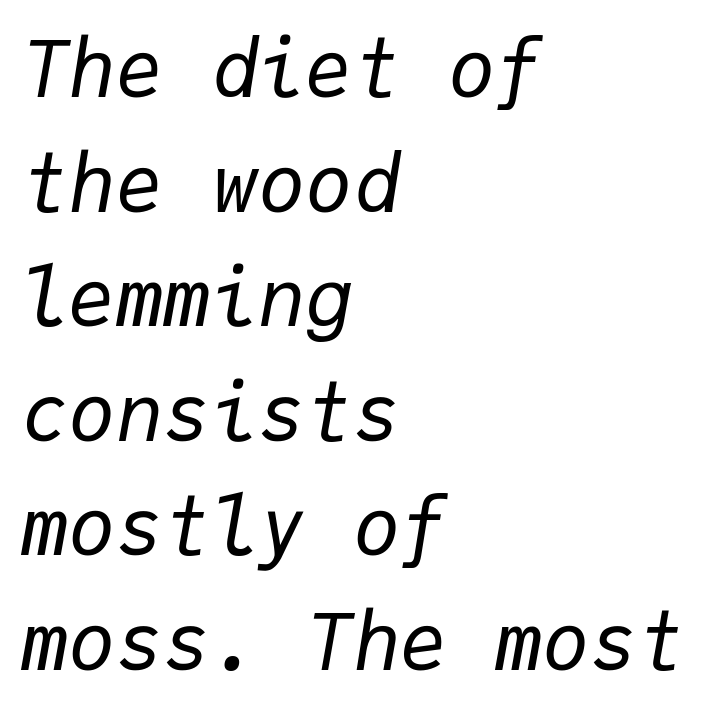
The image shows 79 px regular-weight type, italic (leaning right), monospaced; set left-aligned, normal line spacing (1.45x), normal letter spacing, not underlined; low stroke contrast and a medium x-height.
